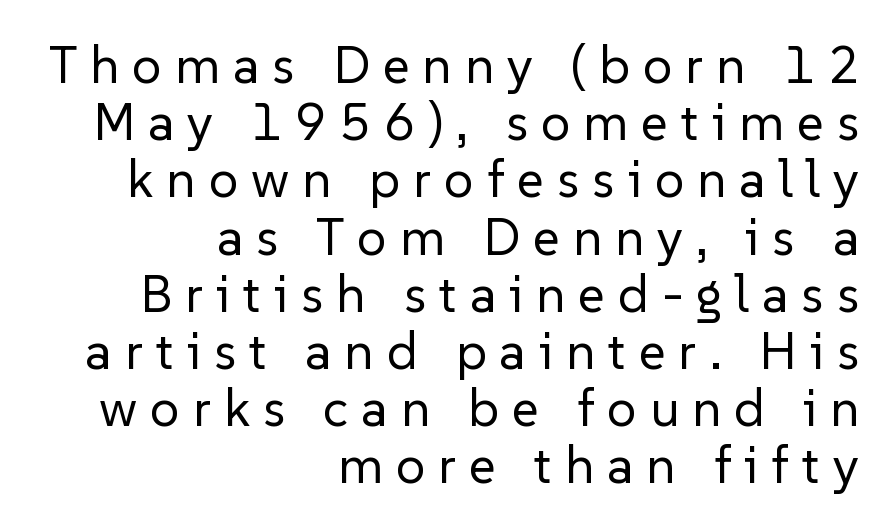
{"serif": "no", "italic": "no", "bold": "no", "weight": "regular", "width": "normal", "stroke_contrast": "low", "x_height": "medium", "monospaced": "no", "underline": "no", "align": "right", "line_spacing": "tight", "line_spacing_ratio": 1.1, "letter_spacing": "wide", "letter_spacing_em": 0.25, "glyph_px": 52}
